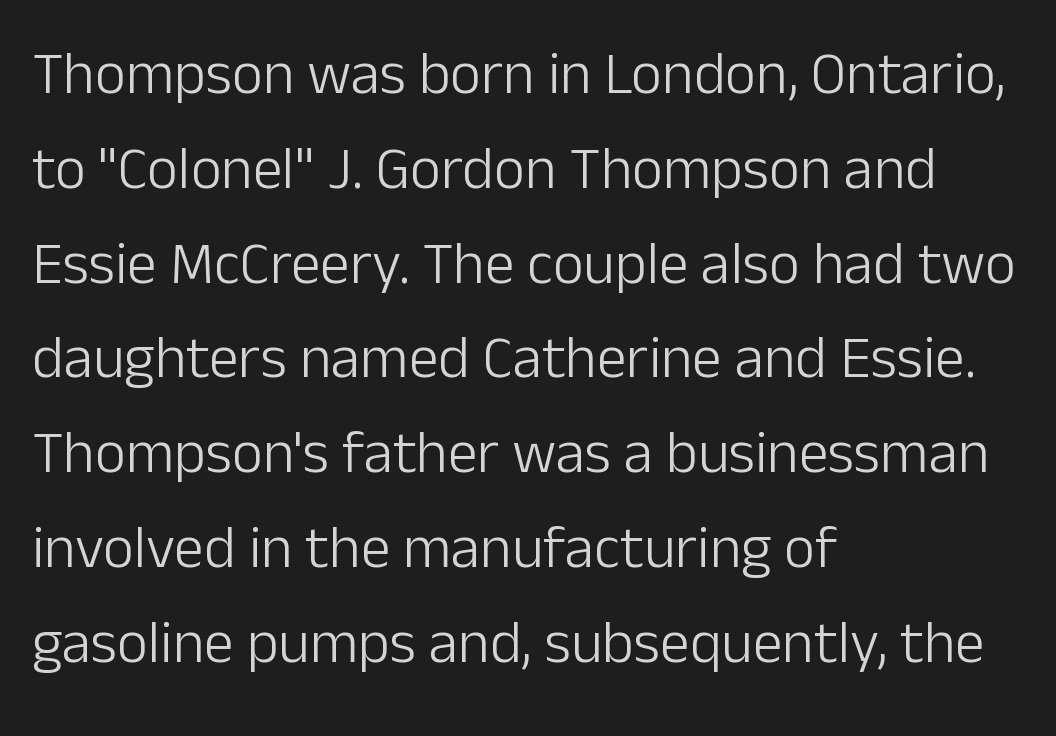
This rendering features lettering with no underline. Stems here are at most as thick as an everyday book face. You can tell it's not italic because the verticals are truly vertical. The characters display no serif detailing; their extremities are plain. Inter-character spacing is left at the font's built-in metrics.
